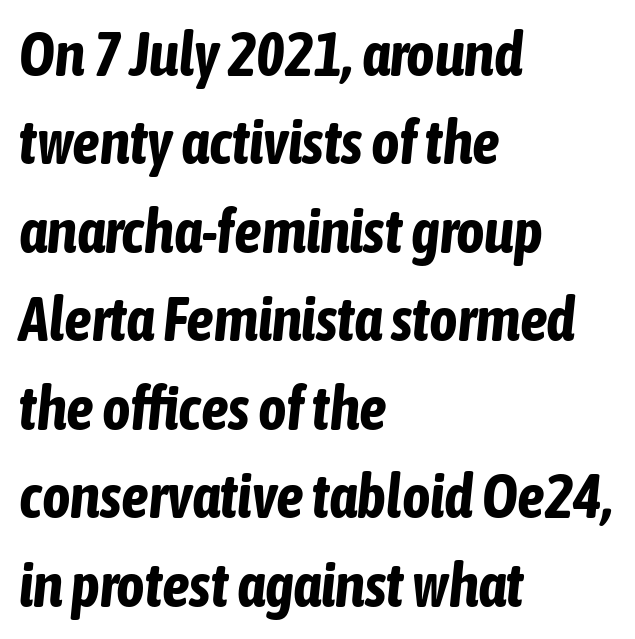
The image shows 61 px bold, condensed type, italic (leaning right); set left-aligned, normal line spacing (1.45x), normal letter spacing, not underlined; low stroke contrast and a medium x-height.
